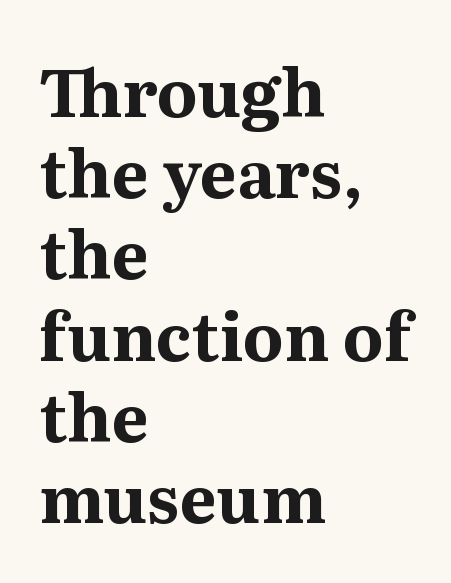
Q: Is the text bold? A: Yes.
Q: Is the text italic (slanted)? A: No, it is upright.
Q: Is the typeface a serif or a sans-serif typeface? A: Serif.
Q: Is the text underlined? A: No.
Q: How is the paragraph aligned? A: Left-aligned.
Q: Is the spacing between letters normal or unusually wide? A: Normal.
Q: Width (condensed, normal, or wide)? A: Normal.
Q: Stroke contrast? A: Medium.
Q: x-height? A: Medium.
Q: Monospaced? A: No.
